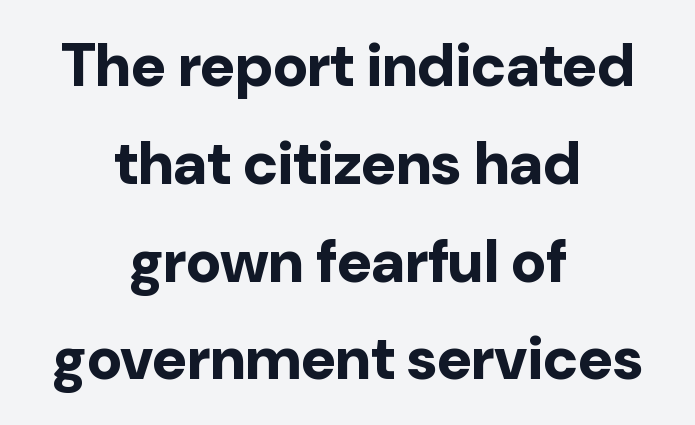
Every row of glyphs is offset so its center matches the block's center. Compared with an ordinary text face, these strokes are far heavier — a full bold. Quick note: interline space is typical. Nobody touched the tracking dial on this one. Check the space under the baseline: it is left empty.
